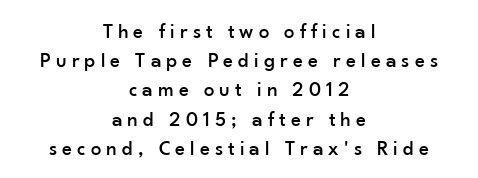
{"italic": "no", "underline": "no", "align": "center", "line_spacing": "normal", "line_spacing_ratio": 1.39, "letter_spacing": "wide", "letter_spacing_em": 0.24, "glyph_px": 21}
